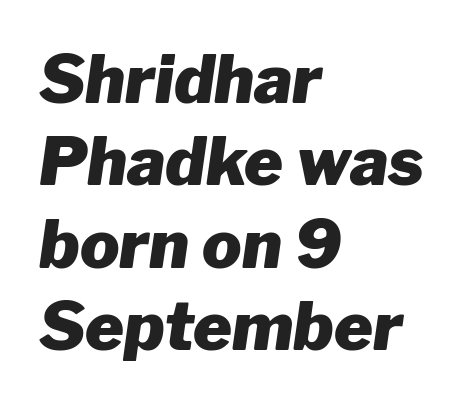
The image shows 66 px heavy type, italic (leaning right); set left-aligned, normal line spacing (1.25x), normal letter spacing, not underlined; low stroke contrast and a medium x-height.
